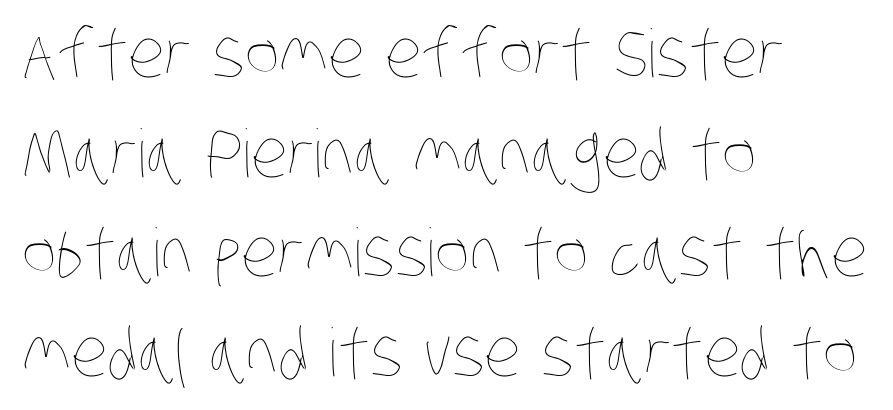
Q: Is the text bold? A: No.
Q: Is the text underlined? A: No.
Q: How is the paragraph aligned? A: Left-aligned.
Q: Is the spacing between letters normal or unusually wide? A: Normal.
Q: Is the spacing between lines tight, normal or loose? A: Normal.
Q: Width (condensed, normal, or wide)? A: Condensed.
Q: Stroke contrast? A: Low.
Q: x-height? A: Large.
Q: Monospaced? A: No.
